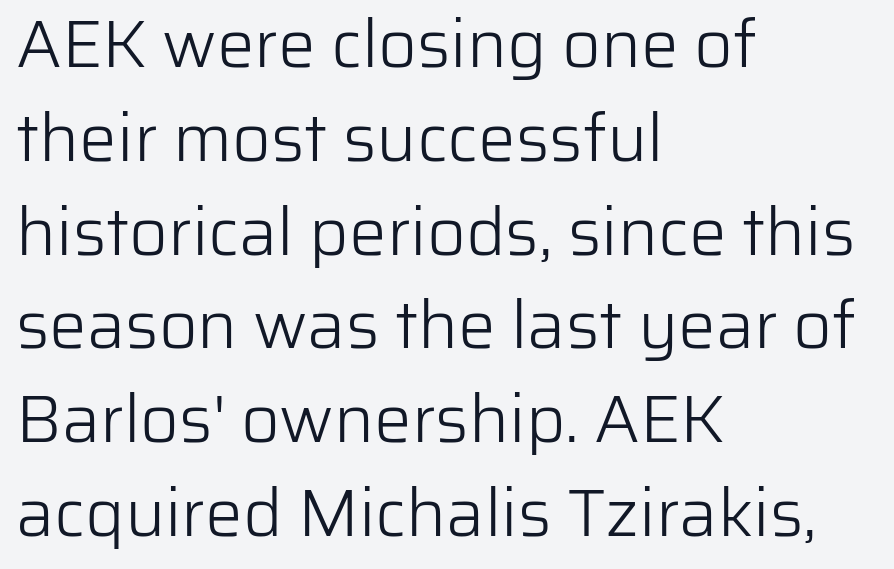
Q: Is the text bold? A: No.
Q: Is the text italic (slanted)? A: No, it is upright.
Q: Is the typeface a serif or a sans-serif typeface? A: Sans-serif.
Q: Is the text underlined? A: No.
Q: How is the paragraph aligned? A: Left-aligned.
Q: Is the spacing between letters normal or unusually wide? A: Normal.
Q: Is the spacing between lines tight, normal or loose? A: Normal.
Q: Width (condensed, normal, or wide)? A: Normal.
Q: Stroke contrast? A: Low.
Q: x-height? A: Medium.
Q: Monospaced? A: No.
